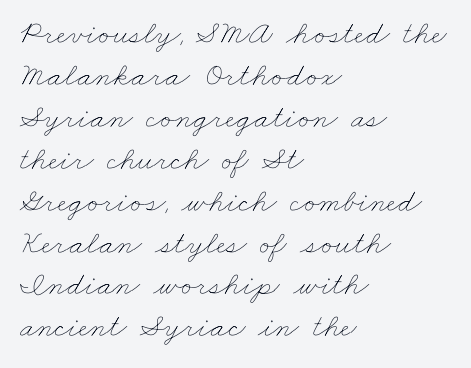
Glyph-to-glyph distance matches everyday printed text. The text block is weighted toward the left margin, trailing off unevenly rightward. This sample has the flowing, uneven cadence of proportional lettering. Summary of vertical rhythm: regular, with standard interline spacing. The words here are not underlined.
